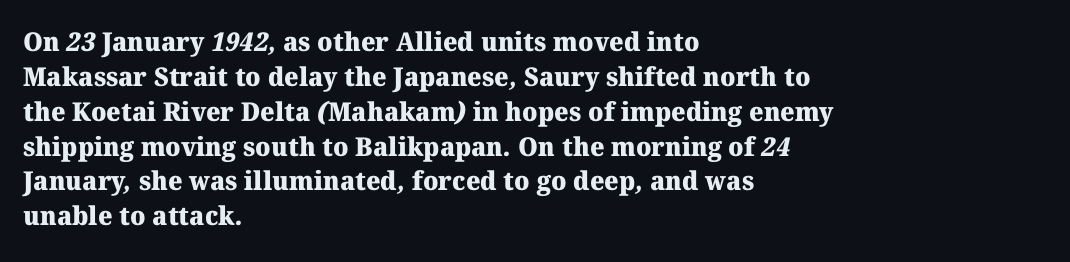
Q: Is the text bold? A: Yes.
Q: Is the text underlined? A: No.
Q: How is the paragraph aligned? A: Left-aligned.
Q: Is the spacing between letters normal or unusually wide? A: Normal.
Q: Is the spacing between lines tight, normal or loose? A: Normal.
